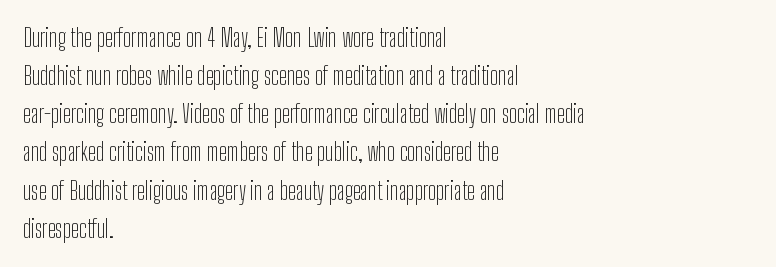
Is there much room between lines? A standard amount, neither cramped nor airy. A roman cut, with each character standing at attention. How are the letters spaced? Ordinarily, with no added tracking. This rendering features lettering with no underline. The paragraph shown leans on its left margin. The weight tops out at a normal text grade.
